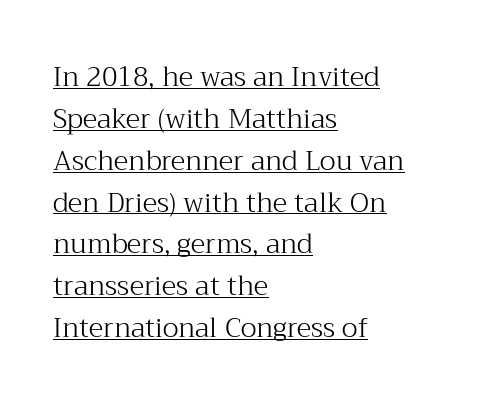
Q: Is the text bold? A: No.
Q: Is the text italic (slanted)? A: No, it is upright.
Q: Is the text underlined? A: Yes.
Q: How is the paragraph aligned? A: Left-aligned.
Q: Is the spacing between letters normal or unusually wide? A: Normal.
Q: Is the spacing between lines tight, normal or loose? A: Normal.
